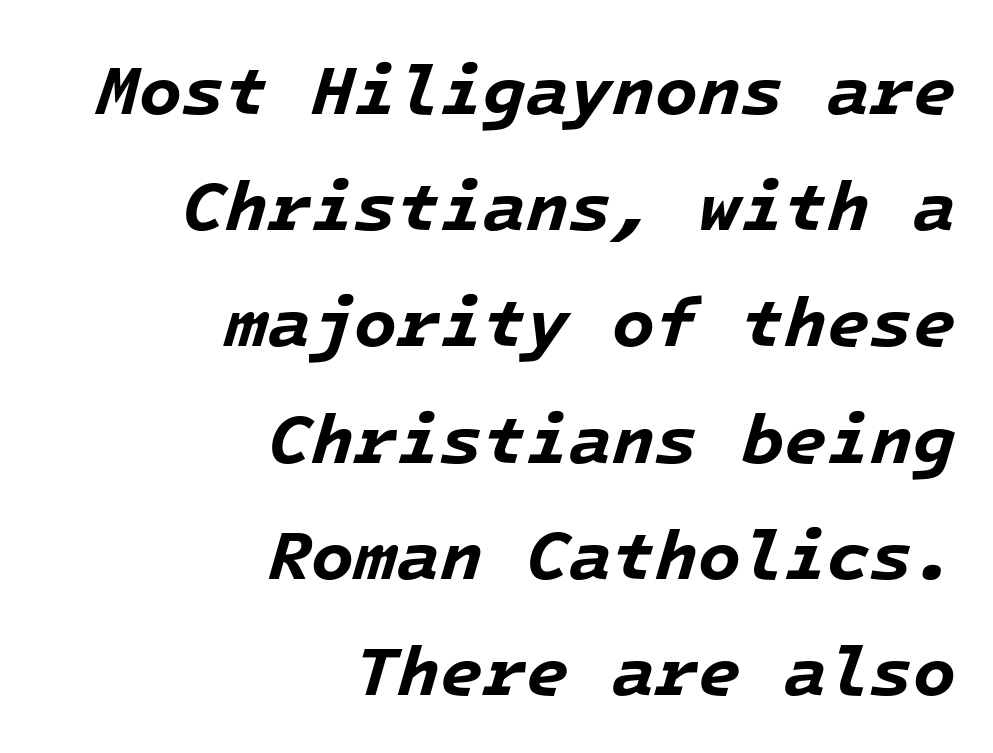
The space beneath each line is pristine and unruled. Does extra space separate the letters? No, they use regular spacing. The face used here is monospaced, like something from a code editor. Emphasis-style slanted type is in use.
